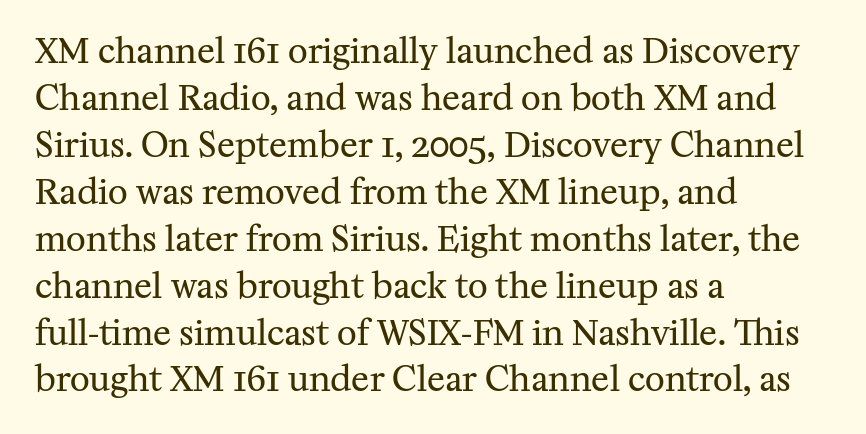
The image shows 34 px regular-weight serif type, upright; set left-aligned, normal line spacing (1.38x), normal letter spacing, not underlined; medium stroke contrast and a medium x-height.
